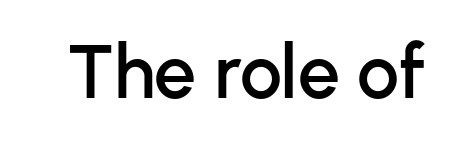
{"serif": "no", "italic": "no", "width": "normal", "stroke_contrast": "low", "x_height": "medium", "monospaced": "no", "underline": "no", "letter_spacing": "normal", "letter_spacing_em": 0.0, "glyph_px": 75}
